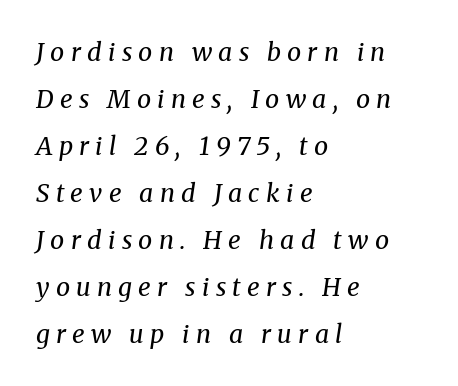
Q: Is the text bold? A: No.
Q: Is the text italic (slanted)? A: Yes, it leans right by about 8 degrees.
Q: Is the text underlined? A: No.
Q: How is the paragraph aligned? A: Left-aligned.
Q: Is the spacing between letters normal or unusually wide? A: Unusually wide.
